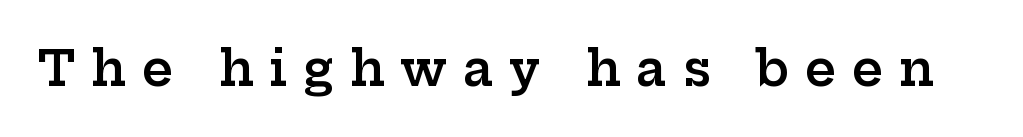
{"serif": "yes", "italic": "no", "bold": "semi", "weight": "semibold", "width": "wide", "stroke_contrast": "low", "x_height": "medium", "monospaced": "no", "underline": "no", "letter_spacing": "wide", "letter_spacing_em": 0.33, "glyph_px": 48}
